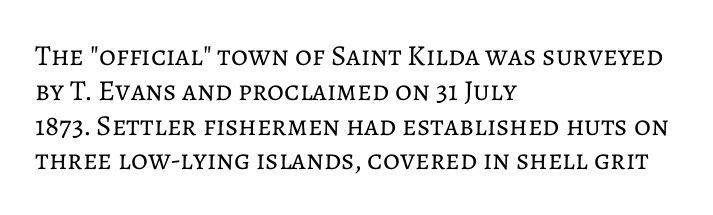
The image shows 29 px regular-weight type, upright; set left-aligned, line spacing 1.2x, normal letter spacing, not underlined; low stroke contrast and a medium x-height.
